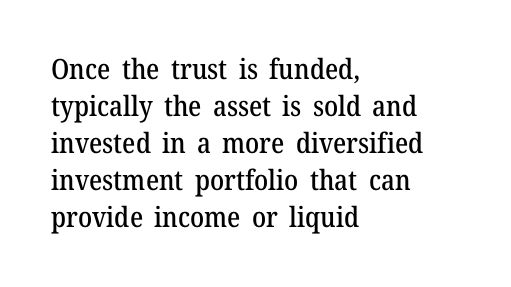
{"serif": "yes", "italic": "no", "width": "normal", "stroke_contrast": "medium", "x_height": "medium", "monospaced": "no", "underline": "no", "align": "left", "line_spacing": "normal", "line_spacing_ratio": 1.32, "letter_spacing": "normal", "letter_spacing_em": 0.0, "glyph_px": 28}
